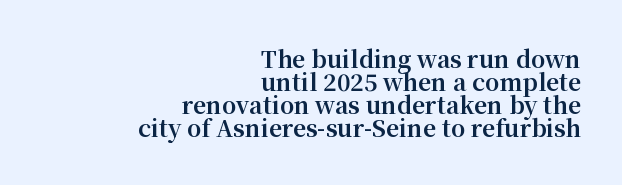
{"italic": "no", "bold": "yes", "underline": "no", "align": "right", "line_spacing": "tight", "line_spacing_ratio": 1.0, "letter_spacing": "normal", "letter_spacing_em": 0.0, "glyph_px": 23}
